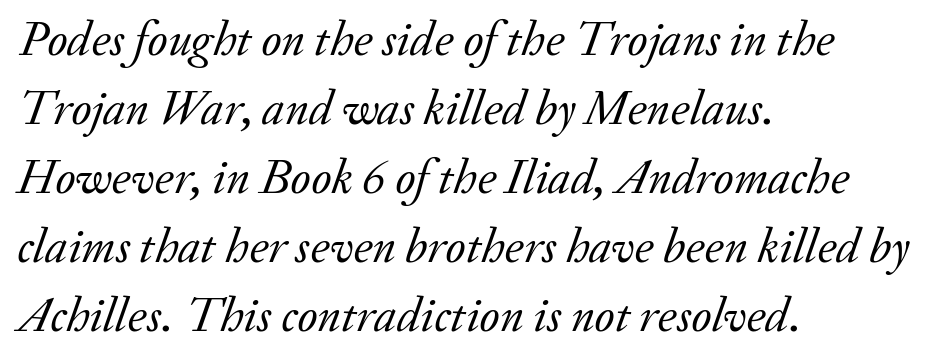
Q: Is the text bold? A: No.
Q: Is the text italic (slanted)? A: Yes, it leans right by about 20 degrees.
Q: Is the typeface a serif or a sans-serif typeface? A: Serif.
Q: Is the text underlined? A: No.
Q: How is the paragraph aligned? A: Left-aligned.
Q: Is the spacing between letters normal or unusually wide? A: Normal.
Q: Is the spacing between lines tight, normal or loose? A: Normal.
Q: Width (condensed, normal, or wide)? A: Normal.
Q: Stroke contrast? A: Low.
Q: x-height? A: Small.
Q: Monospaced? A: No.
